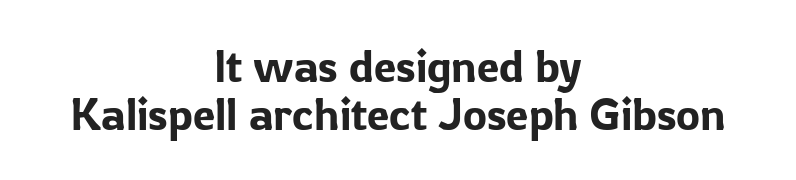
Q: Is the text italic (slanted)? A: No, it is upright.
Q: Is the typeface a serif or a sans-serif typeface? A: Sans-serif.
Q: Is the text underlined? A: No.
Q: How is the paragraph aligned? A: Centered.
Q: Is the spacing between letters normal or unusually wide? A: Normal.
Q: Is the spacing between lines tight, normal or loose? A: Tight.
Q: Width (condensed, normal, or wide)? A: Normal.
Q: Stroke contrast? A: Low.
Q: x-height? A: Medium.
Q: Monospaced? A: No.
